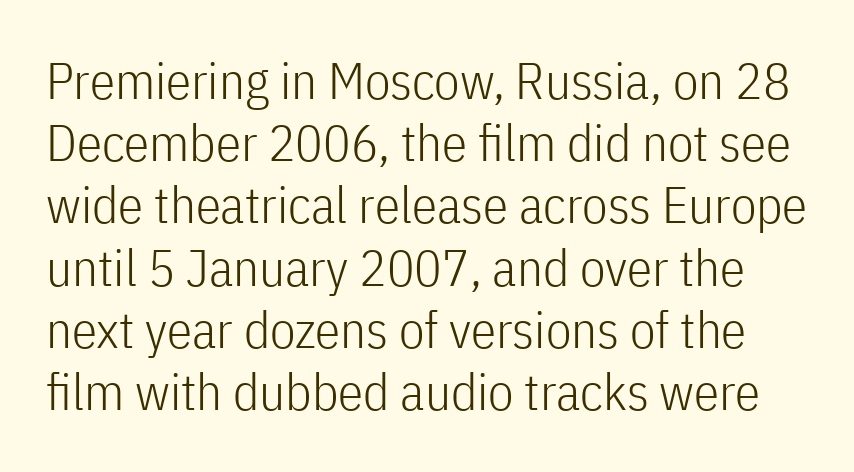
The image shows 51 px light, condensed sans-serif type, upright; set line spacing 1.22x, normal letter spacing, not underlined; low stroke contrast and a medium x-height.
